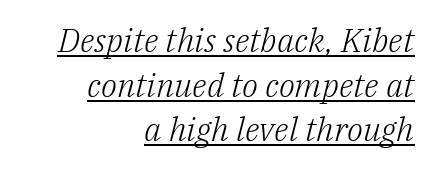
The designer went with a serif here, giving each stem small feet. A rule runs beneath these lines of type. Layout note: lines flush right. The face used here is proportionally spaced, like ordinary book or web type. The weight tops out at a normal text grade.
